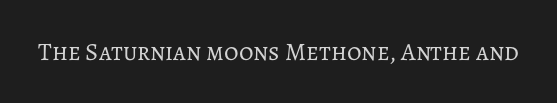
The image shows 25 px text type, upright; set normal letter spacing, not underlined.
